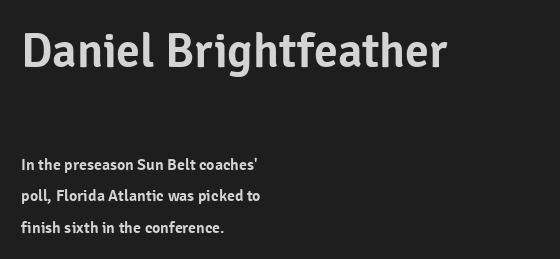
Q: Is the text italic (slanted)? A: No, it is upright.
Q: Is the typeface a serif or a sans-serif typeface? A: Sans-serif.
Q: Is the text underlined? A: No.
Q: How is the paragraph aligned? A: Left-aligned.
Q: Is the spacing between letters normal or unusually wide? A: Normal.
Q: Is the spacing between lines tight, normal or loose? A: Loose.
Q: Which block of text is set in a larger size, the first (top) or the second (bottom)? A: The first (top) one.
Q: Width (condensed, normal, or wide)? A: Normal.
Q: Stroke contrast? A: Low.
Q: x-height? A: Medium.
Q: Monospaced? A: No.
